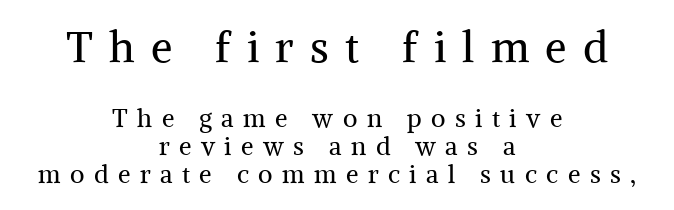
The image shows 43 px regular-weight serif type, upright; set centered, tight line spacing (1.13x), unusually wide letter spacing (+0.38 em), not underlined; the first (top) block is 1.72x larger; medium stroke contrast and a medium x-height.
